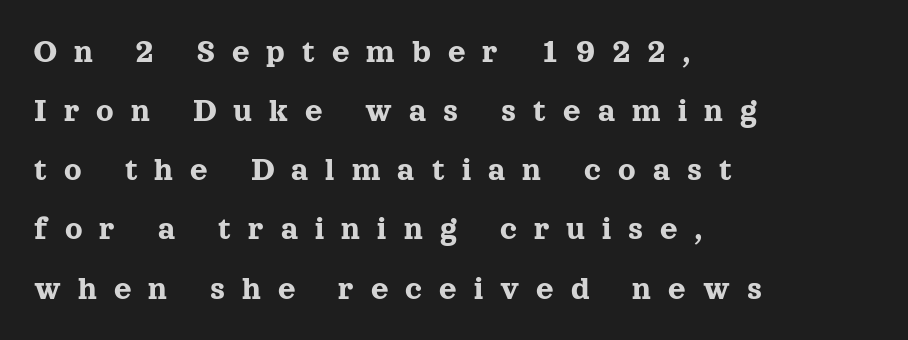
{"serif": "yes", "italic": "no", "width": "normal", "x_height": "medium", "monospaced": "no", "underline": "no", "align": "left", "line_spacing_ratio": 1.74, "letter_spacing": "wide", "letter_spacing_em": 0.5, "glyph_px": 34}
